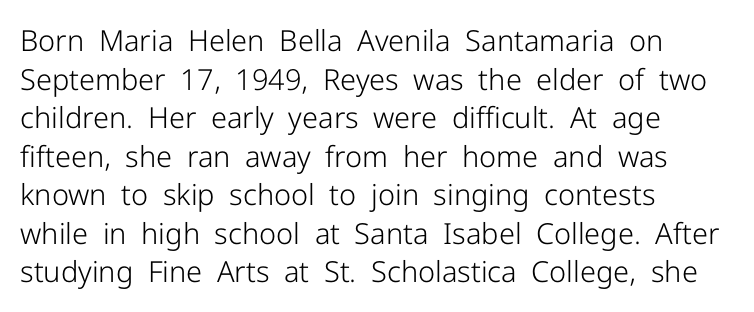
{"serif": "no", "italic": "no", "bold": "no", "weight": "light", "width": "normal", "stroke_contrast": "low", "x_height": "medium", "monospaced": "no", "underline": "no", "align": "left", "line_spacing": "normal", "line_spacing_ratio": 1.33, "letter_spacing": "normal", "letter_spacing_em": 0.0, "glyph_px": 29}
